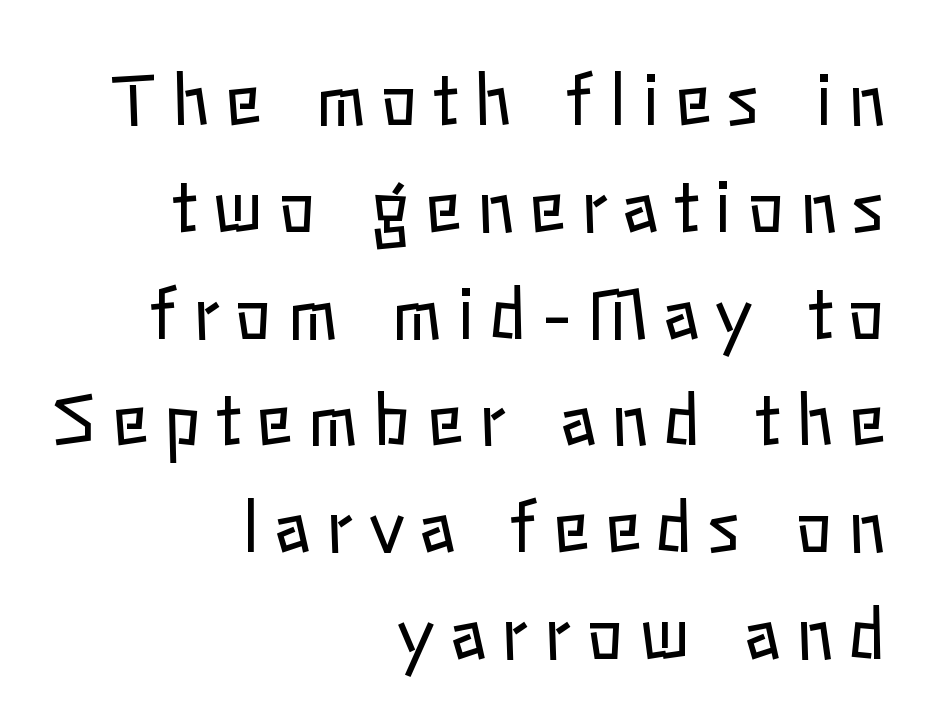
The paragraph shown leans on its right margin. Do the characters align in a grid? No, the font is proportional. Is the type heavy? It reads as light-to-regular instead. Designer's note — italics off, roman on.
